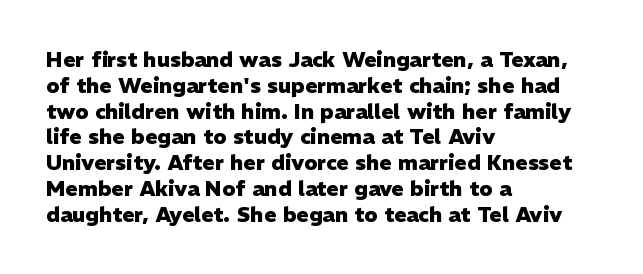
Q: Is the text bold? A: Yes.
Q: Is the text italic (slanted)? A: No, it is upright.
Q: Is the text underlined? A: No.
Q: How is the paragraph aligned? A: Left-aligned.
Q: Is the spacing between letters normal or unusually wide? A: Normal.
